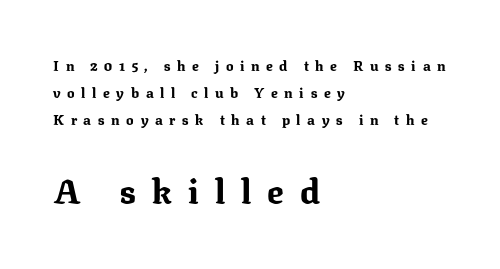
Q: Is the text bold? A: Yes.
Q: Is the text italic (slanted)? A: No, it is upright.
Q: Is the typeface a serif or a sans-serif typeface? A: Serif.
Q: Is the text underlined? A: No.
Q: How is the paragraph aligned? A: Left-aligned.
Q: Is the spacing between letters normal or unusually wide? A: Unusually wide.
Q: Is the spacing between lines tight, normal or loose? A: Loose.
Q: Which block of text is set in a larger size, the first (top) or the second (bottom)? A: The second (bottom) one.
Q: Width (condensed, normal, or wide)? A: Normal.
Q: Stroke contrast? A: Medium.
Q: x-height? A: Medium.
Q: Monospaced? A: No.
